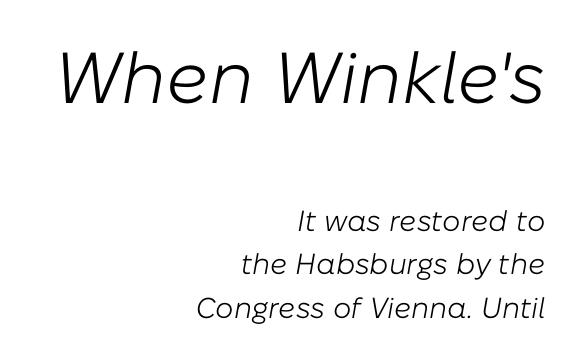
Q: Is the text bold? A: No.
Q: Is the text italic (slanted)? A: Yes, it leans right by about 10 degrees.
Q: Is the text underlined? A: No.
Q: How is the paragraph aligned? A: Right-aligned.
Q: Is the spacing between letters normal or unusually wide? A: Normal.
Q: Is the spacing between lines tight, normal or loose? A: Normal.
Q: Which block of text is set in a larger size, the first (top) or the second (bottom)? A: The first (top) one.
Q: Width (condensed, normal, or wide)? A: Normal.
Q: Stroke contrast? A: Low.
Q: x-height? A: Medium.
Q: Monospaced? A: No.
